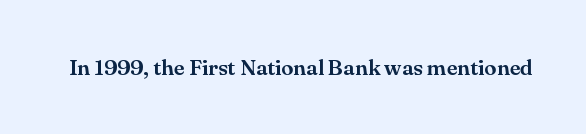
Q: Is the text italic (slanted)? A: No, it is upright.
Q: Is the text underlined? A: No.
Q: Is the spacing between letters normal or unusually wide? A: Normal.
